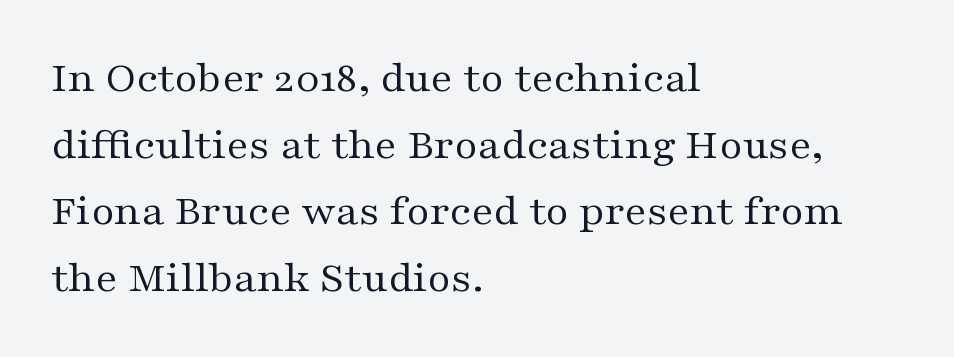
{"serif": "yes", "italic": "no", "bold": "no", "weight": "regular", "width": "wide", "stroke_contrast": "medium", "x_height": "medium", "monospaced": "no", "underline": "no", "align": "left", "line_spacing": "normal", "line_spacing_ratio": 1.48, "letter_spacing": "normal", "letter_spacing_em": 0.0, "glyph_px": 45}
